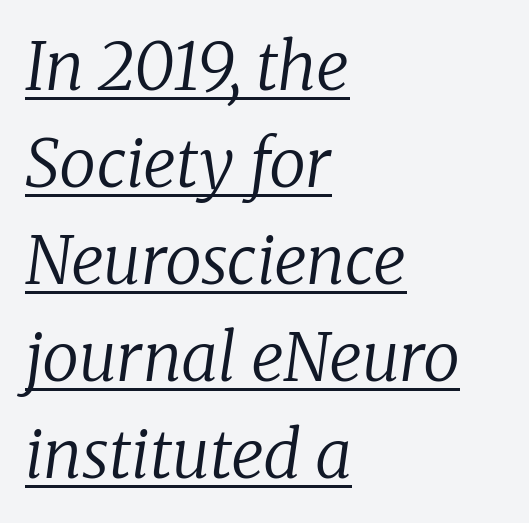
Q: Is the text bold? A: No.
Q: Is the text italic (slanted)? A: Yes, it leans right by about 8 degrees.
Q: Is the typeface a serif or a sans-serif typeface? A: Serif.
Q: Is the text underlined? A: Yes.
Q: How is the paragraph aligned? A: Left-aligned.
Q: Is the spacing between letters normal or unusually wide? A: Normal.
Q: Is the spacing between lines tight, normal or loose? A: Normal.
Q: Width (condensed, normal, or wide)? A: Normal.
Q: Stroke contrast? A: Low.
Q: x-height? A: Medium.
Q: Monospaced? A: No.
